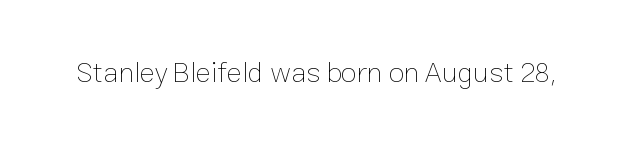
Note the varied advance widths — an 'i' is clearly narrower than an 'm'. Each stroke keeps to a modest, everyday thickness or less. The passage shown is not underscored anywhere. When letters stand straight like this, we call the style roman or upright. Letter spacing: default.
